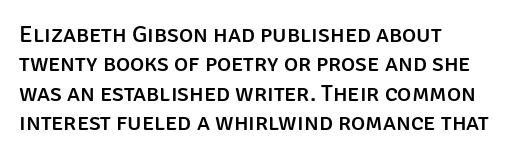
Q: Is the text italic (slanted)? A: No, it is upright.
Q: Is the text underlined? A: No.
Q: How is the paragraph aligned? A: Left-aligned.
Q: Is the spacing between letters normal or unusually wide? A: Normal.
